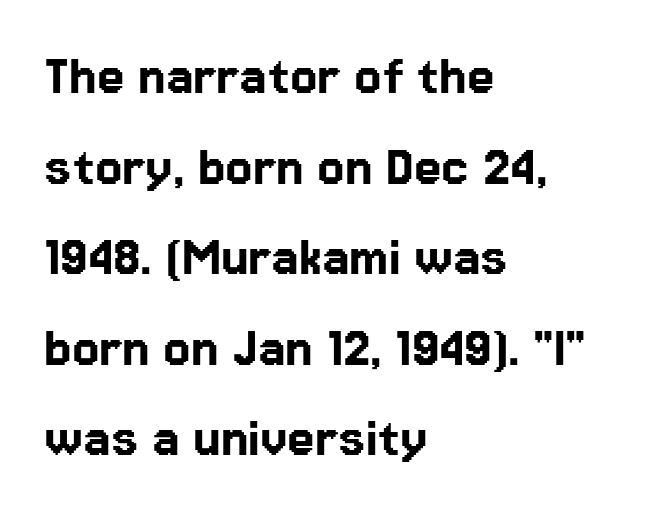
{"serif": "no", "italic": "no", "width": "normal", "stroke_contrast": "low", "x_height": "medium", "monospaced": "no", "underline": "no", "align": "left", "line_spacing": "normal", "line_spacing_ratio": 1.46, "letter_spacing": "normal", "letter_spacing_em": 0.0, "glyph_px": 62}
